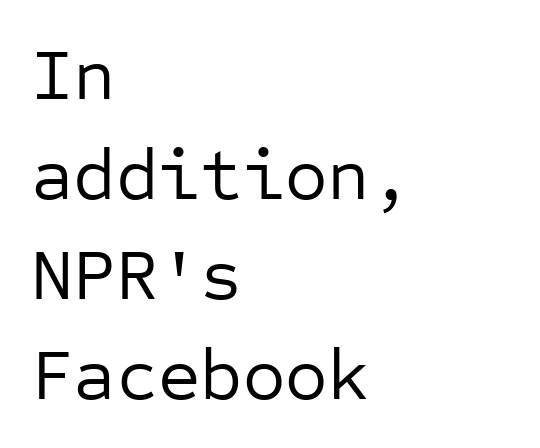
Q: Is the text bold? A: No.
Q: Is the text italic (slanted)? A: No, it is upright.
Q: Is the typeface a serif or a sans-serif typeface? A: Sans-serif.
Q: Is the text underlined? A: No.
Q: How is the paragraph aligned? A: Left-aligned.
Q: Is the spacing between letters normal or unusually wide? A: Normal.
Q: Is the spacing between lines tight, normal or loose? A: Normal.
Q: Width (condensed, normal, or wide)? A: Normal.
Q: Stroke contrast? A: Low.
Q: x-height? A: Medium.
Q: Monospaced? A: Yes.
